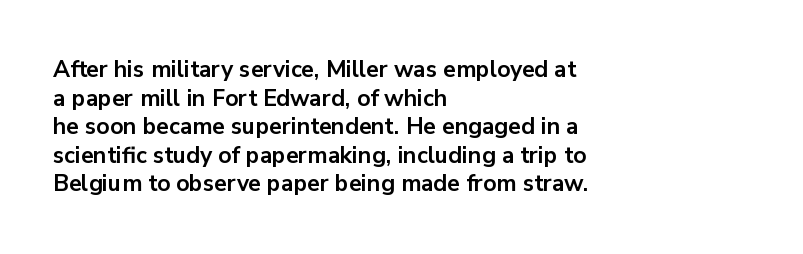
Every character sits straight up, as roman type does. Stroke thickness is high; the sample reads as a true bold. Inter-character spacing is left at the font's built-in metrics. Casual observation: everything's shoved over to the left. The specimen omits any rule beneath the text block's lines.
